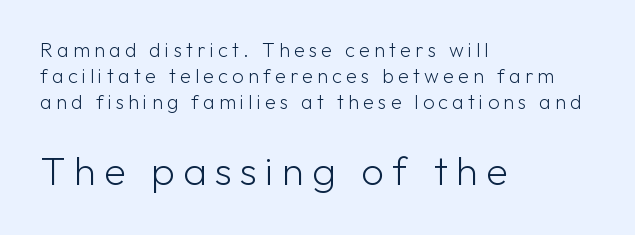
Q: Is the text bold? A: No.
Q: Is the text italic (slanted)? A: No, it is upright.
Q: Is the typeface a serif or a sans-serif typeface? A: Sans-serif.
Q: Is the text underlined? A: No.
Q: How is the paragraph aligned? A: Left-aligned.
Q: Is the spacing between letters normal or unusually wide? A: Unusually wide.
Q: Is the spacing between lines tight, normal or loose? A: Normal.
Q: Which block of text is set in a larger size, the first (top) or the second (bottom)? A: The second (bottom) one.
Q: Width (condensed, normal, or wide)? A: Normal.
Q: Stroke contrast? A: Low.
Q: x-height? A: Medium.
Q: Monospaced? A: No.
